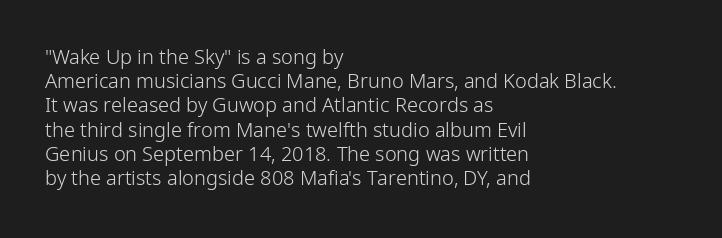
The image shows 20 px text type, upright; set left-aligned, line spacing 1.21x, normal letter spacing, not underlined.
